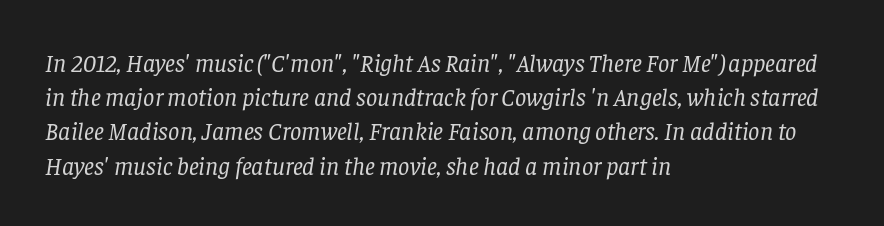
{"italic": "yes", "lean": "right", "slant_degrees": 8, "bold": "no", "underline": "no", "align": "left", "line_spacing": "normal", "line_spacing_ratio": 1.37, "letter_spacing": "normal", "letter_spacing_em": 0.0, "glyph_px": 25}
